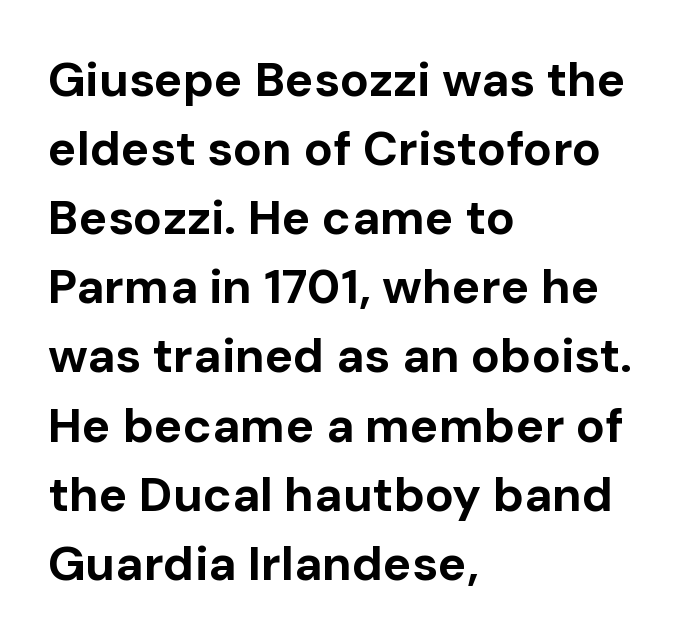
These lines were composed using upright roman letters. The rendering uses a moderate line-height, typical for paragraphs. The paragraph has a hard left edge and a soft right edge. Is the letter spacing exaggerated? No — it looks like the ordinary default. The sample has been set heavy, in full bold. Plain, unruled lines of type.
